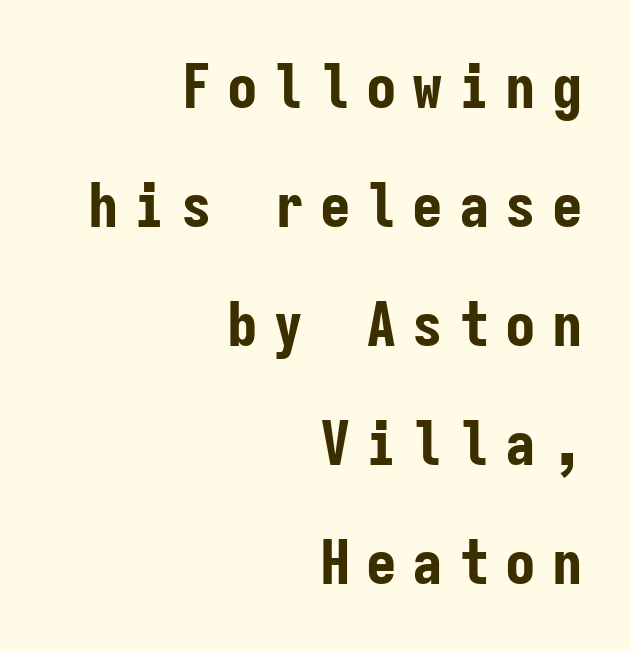
Q: Is the text bold? A: Yes.
Q: Is the text italic (slanted)? A: No, it is upright.
Q: Is the typeface a serif or a sans-serif typeface? A: Sans-serif.
Q: Is the text underlined? A: No.
Q: How is the paragraph aligned? A: Right-aligned.
Q: Is the spacing between letters normal or unusually wide? A: Unusually wide.
Q: Is the spacing between lines tight, normal or loose? A: Loose.
Q: Width (condensed, normal, or wide)? A: Condensed.
Q: Stroke contrast? A: Low.
Q: x-height? A: Medium.
Q: Monospaced? A: Yes.
